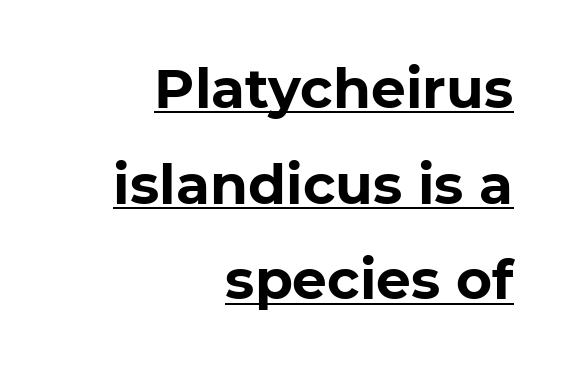
Decoration check: the copy is underlined. No extra tracking has been applied to these lines. The characters look thick and weighty, a clear bold. Spacing verdict: proportional, widths tailored to each character. The paragraph shown leans on its right margin. Note: no serifs on the glyphs.
